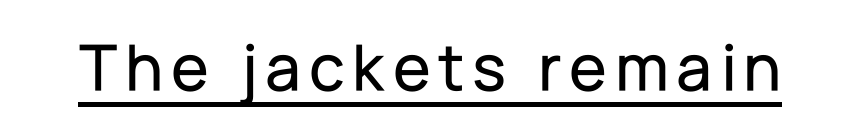
{"serif": "no", "italic": "no", "width": "normal", "stroke_contrast": "low", "x_height": "medium", "monospaced": "no", "underline": "yes", "glyph_px": 69}
